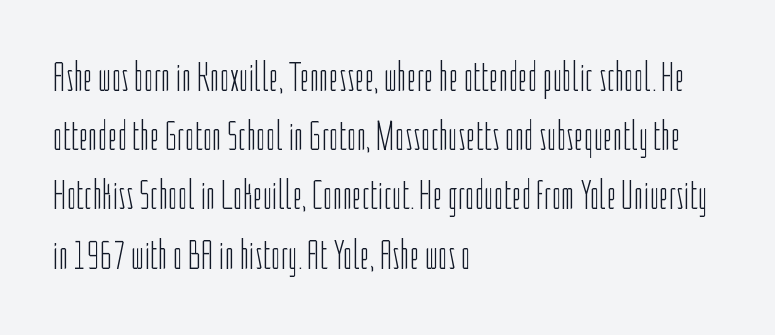
Weight class: somewhere from thin through regular. Spacing verdict: proportional, widths tailored to each character. Posture: upright roman. Compared with typical paragraphs, the rows here are spaced about the same. Each line starts at the same left margin while the right side varies. The gap between lines stays unmarked.
